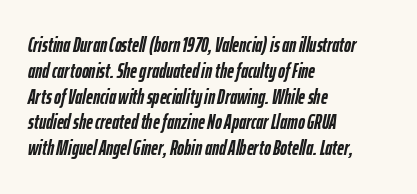
{"italic": "yes", "lean": "right", "slant_degrees": 12, "bold": "yes", "underline": "no", "align": "left", "line_spacing_ratio": 1.23, "letter_spacing": "normal", "letter_spacing_em": 0.0, "glyph_px": 21}
